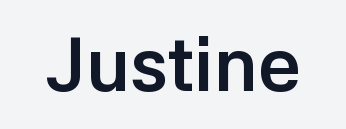
These lines were composed using upright roman letters. The foot of each line stays bare and open. To sum up the face: it is a sans, with no serifs. The characters look thick and weighty, a clear bold. Characters follow at the spacing the type designer built in. The letters advance in unequal steps, a hallmark of proportional type.
